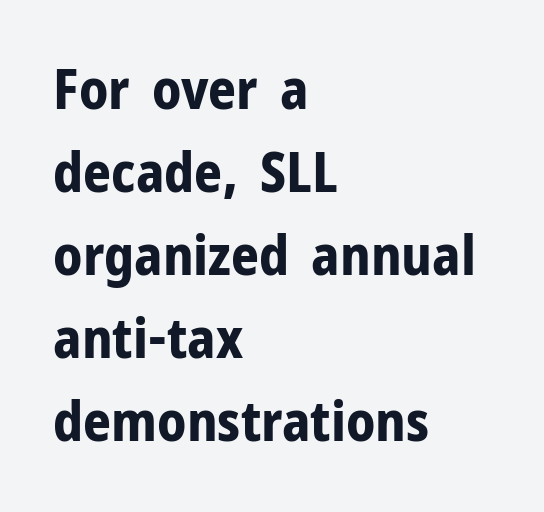
The image shows 55 px bold sans-serif type, upright; set left-aligned, normal line spacing (1.51x), normal letter spacing, not underlined; low stroke contrast and a medium x-height.
